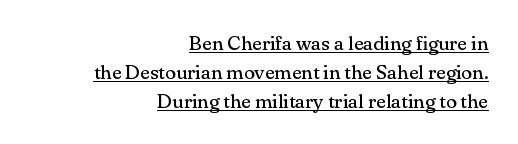
The image shows 20 px text type, upright; set right-aligned, normal line spacing (1.44x), normal letter spacing, underlined.
